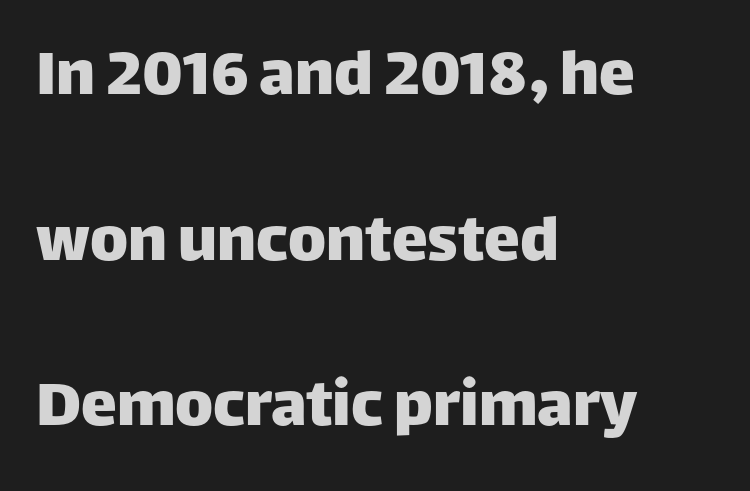
{"serif": "no", "italic": "no", "width": "normal", "stroke_contrast": "low", "x_height": "large", "monospaced": "no", "underline": "no", "align": "left", "line_spacing": "loose", "line_spacing_ratio": 2.3, "letter_spacing": "normal", "letter_spacing_em": 0.0, "glyph_px": 72}
